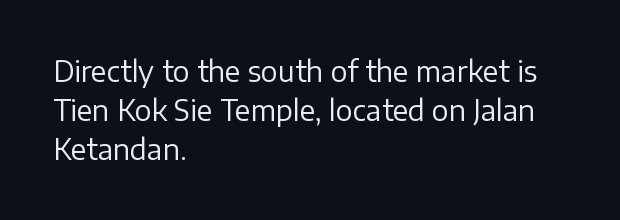
Leftover space on each line is placed entirely after the last word. This rendering leaves character spacing at its baseline value. Quick note: not italic, upright. The specimen omits any rule beneath the text block's lines. The rendering uses a moderate line-height, typical for paragraphs.
